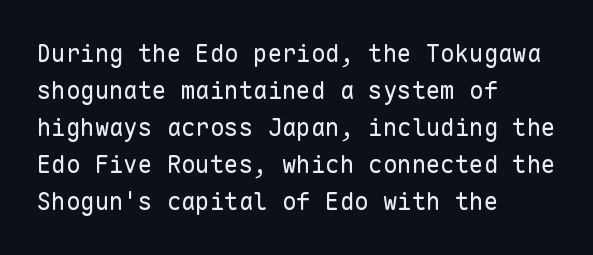
Q: Is the text bold? A: No.
Q: Is the text italic (slanted)? A: No, it is upright.
Q: Is the text underlined? A: No.
Q: How is the paragraph aligned? A: Left-aligned.
Q: Is the spacing between letters normal or unusually wide? A: Normal.
Q: Is the spacing between lines tight, normal or loose? A: Normal.
